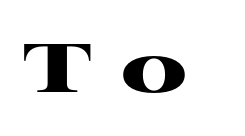
The axis of the letterforms is exactly vertical. The words here are not underlined. You could not count columns in this text — the font is proportionally spaced. The passage shown has open, widely tracked lettering throughout. Compared with an ordinary text face, these strokes are far heavier — a full bold.
